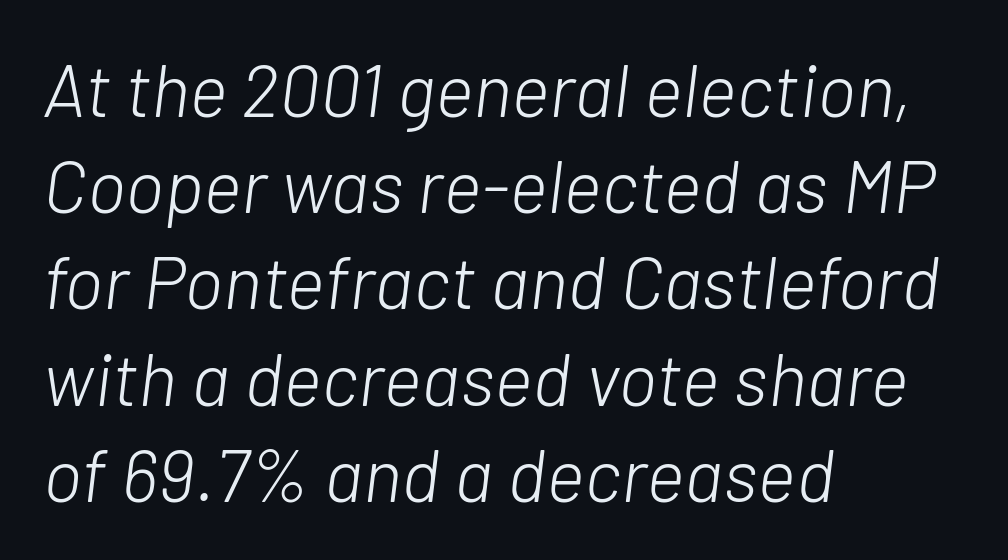
Standard letterfit; no display-style spreading of the glyphs. The face used here is proportionally spaced, like ordinary book or web type. The compositor pushed each line to the left boundary. A clean baseline with only descenders dipping below it. The font's italic variant was chosen for this text. Normally led — the rows are evenly, conventionally spaced.
